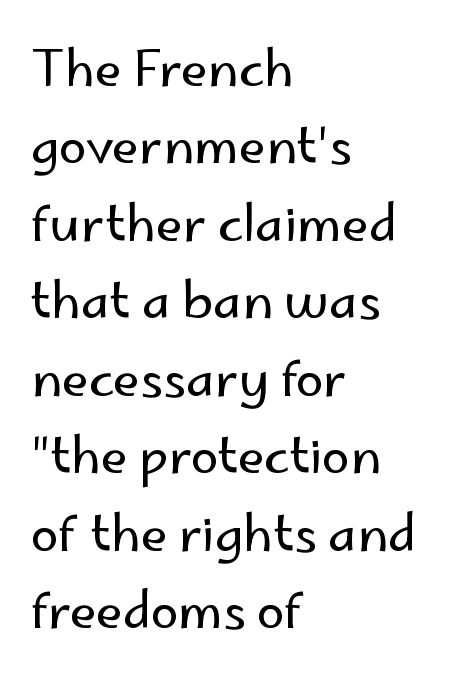
The image shows 50 px regular-weight sans-serif type, upright; set left-aligned, normal line spacing (1.55x), normal letter spacing, not underlined; low stroke contrast and a small x-height.
